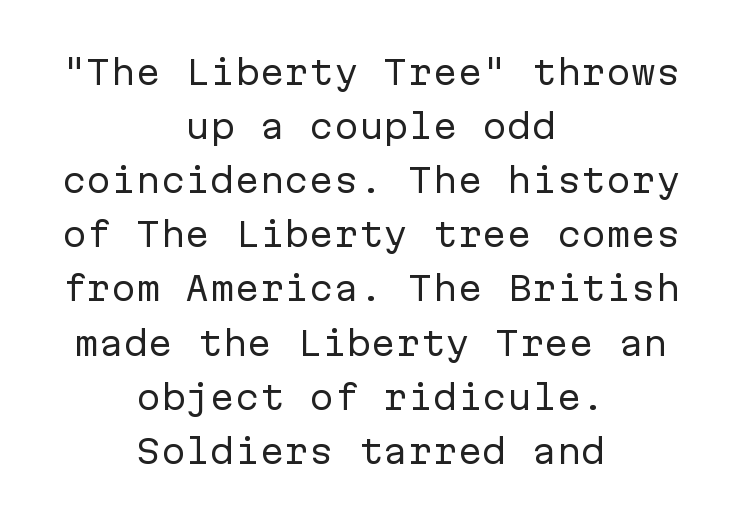
{"serif": "no", "italic": "no", "bold": "no", "weight": "regular", "width": "normal", "stroke_contrast": "low", "x_height": "medium", "monospaced": "yes", "underline": "no", "align": "center", "line_spacing": "normal", "line_spacing_ratio": 1.64, "letter_spacing": "normal", "letter_spacing_em": 0.0, "glyph_px": 33}
